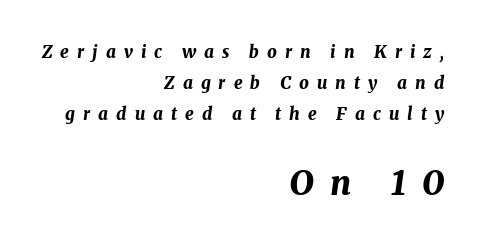
{"italic": "yes", "lean": "right", "slant_degrees": 8, "bold": "yes", "weight": "bold", "width": "normal", "stroke_contrast": "medium", "x_height": "medium", "monospaced": "no", "underline": "no", "align": "right", "line_spacing_ratio": 1.81, "letter_spacing": "wide", "letter_spacing_em": 0.47, "larger_block": "second", "size_ratio": 2.0, "glyph_px": 34}
